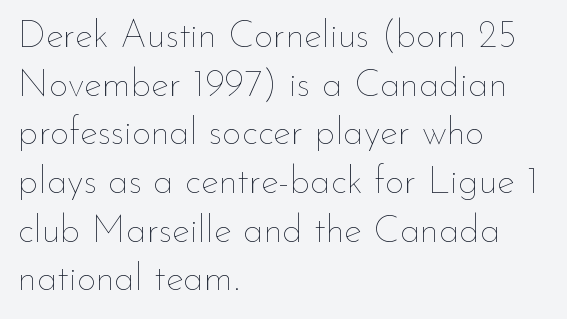
Q: Is the text bold? A: No.
Q: Is the text italic (slanted)? A: No, it is upright.
Q: Is the text underlined? A: No.
Q: How is the paragraph aligned? A: Left-aligned.
Q: Is the spacing between letters normal or unusually wide? A: Normal.
Q: Is the spacing between lines tight, normal or loose? A: Normal.
Q: Width (condensed, normal, or wide)? A: Normal.
Q: Stroke contrast? A: Low.
Q: x-height? A: Small.
Q: Monospaced? A: No.
